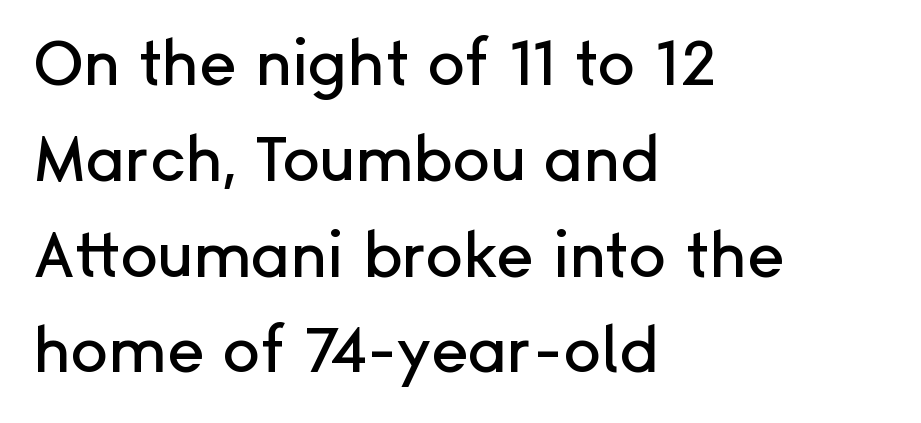
Character widths vary here, with narrow letters taking less room than wide ones. Is this a sans? Yes — the strokes have no serifs. Alignment: flush left. Look at the tracking — it's just the regular setting, nothing added.
